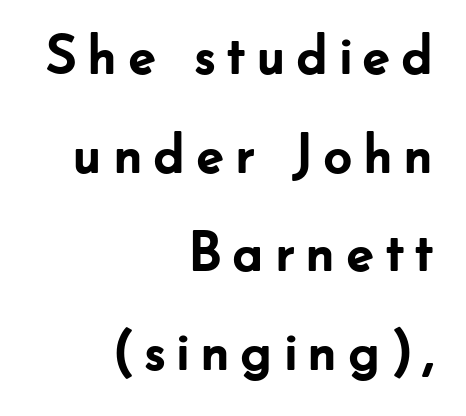
{"serif": "no", "italic": "no", "bold": "yes", "weight": "semibold", "width": "normal", "stroke_contrast": "low", "x_height": "small", "monospaced": "no", "underline": "no", "align": "right", "line_spacing_ratio": 1.73, "glyph_px": 57}
